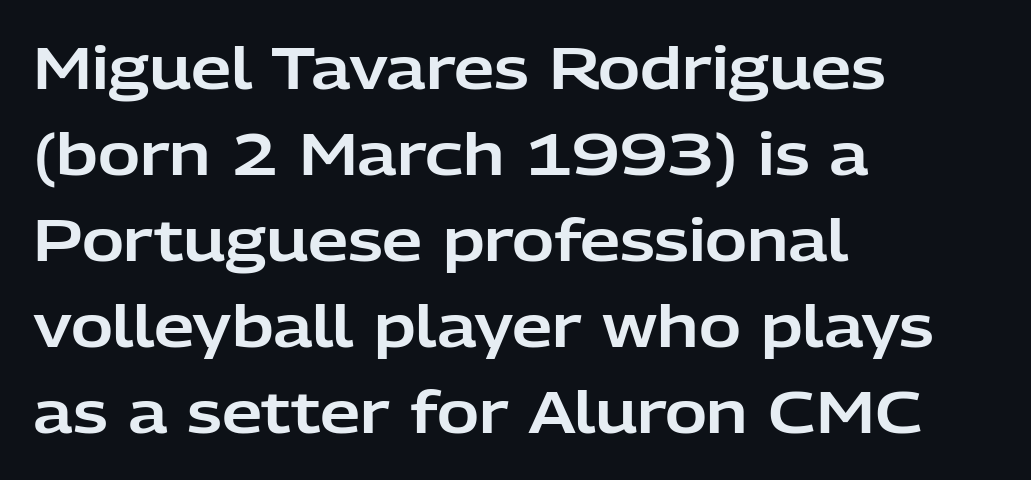
Q: Is the text italic (slanted)? A: No, it is upright.
Q: Is the typeface a serif or a sans-serif typeface? A: Sans-serif.
Q: Is the text underlined? A: No.
Q: How is the paragraph aligned? A: Left-aligned.
Q: Is the spacing between letters normal or unusually wide? A: Normal.
Q: Is the spacing between lines tight, normal or loose? A: Normal.
Q: Width (condensed, normal, or wide)? A: Normal.
Q: Stroke contrast? A: Low.
Q: x-height? A: Medium.
Q: Monospaced? A: No.
